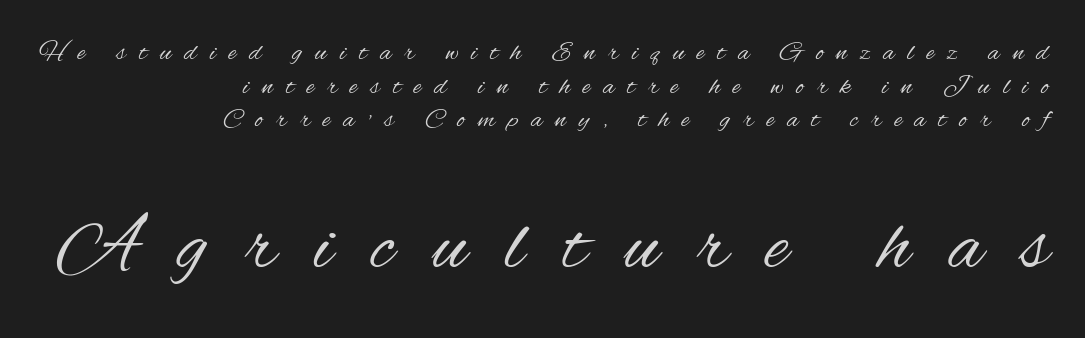
The image shows 80 px regular-weight, condensed sans-serif type; set right-aligned, normal line spacing (1.25x), unusually wide letter spacing (+0.48 em), not underlined; the second (bottom) block is 2.96x larger; medium stroke contrast and a small x-height.
